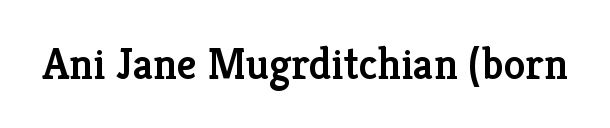
{"serif": "yes", "italic": "no", "bold": "semi", "weight": "semibold", "width": "normal", "stroke_contrast": "low", "x_height": "medium", "monospaced": "no", "underline": "no", "letter_spacing": "normal", "letter_spacing_em": 0.0, "glyph_px": 44}
